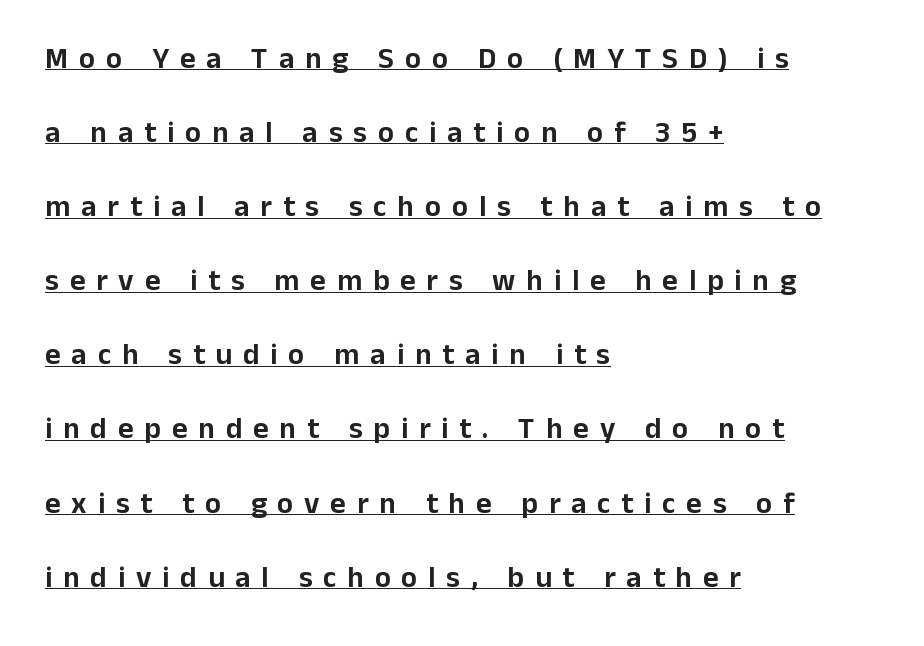
Q: Is the text italic (slanted)? A: No, it is upright.
Q: Is the typeface a serif or a sans-serif typeface? A: Sans-serif.
Q: Is the text underlined? A: Yes.
Q: How is the paragraph aligned? A: Left-aligned.
Q: Is the spacing between letters normal or unusually wide? A: Unusually wide.
Q: Is the spacing between lines tight, normal or loose? A: Loose.
Q: Width (condensed, normal, or wide)? A: Normal.
Q: Stroke contrast? A: Low.
Q: x-height? A: Medium.
Q: Monospaced? A: No.
